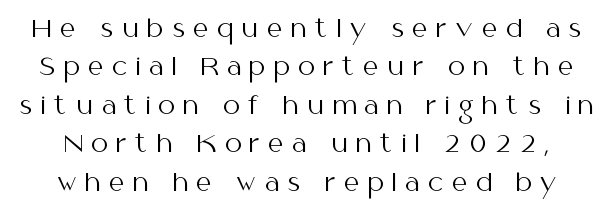
Students, observe: this is what conventionally led text looks like. Does extra space separate the letters? Yes, quite a lot of it. Type without underlining. Nothing heavy about these letters — not bold at all. The specimen reads as upright at a glance.
